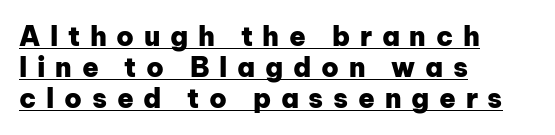
{"italic": "no", "bold": "yes", "underline": "yes", "align": "left", "line_spacing": "tight", "line_spacing_ratio": 1.14, "letter_spacing": "wide", "letter_spacing_em": 0.36, "glyph_px": 27}
